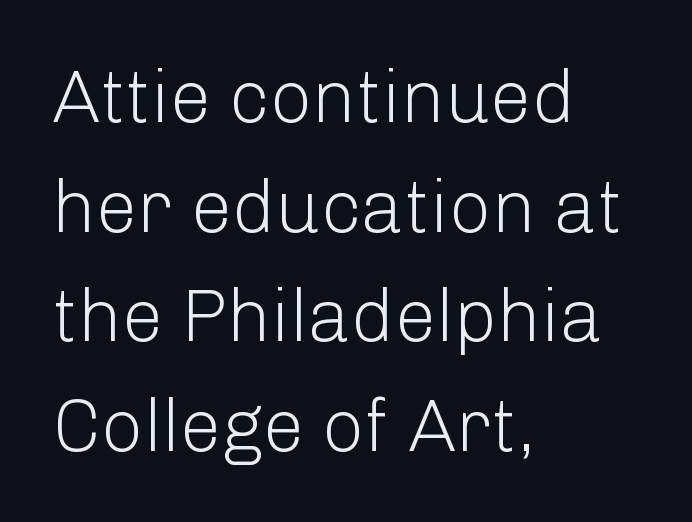
{"serif": "no", "italic": "no", "bold": "no", "weight": "light", "width": "normal", "stroke_contrast": "low", "x_height": "medium", "monospaced": "no", "underline": "no", "align": "left", "line_spacing": "normal", "line_spacing_ratio": 1.48, "letter_spacing": "normal", "letter_spacing_em": 0.0, "glyph_px": 74}
